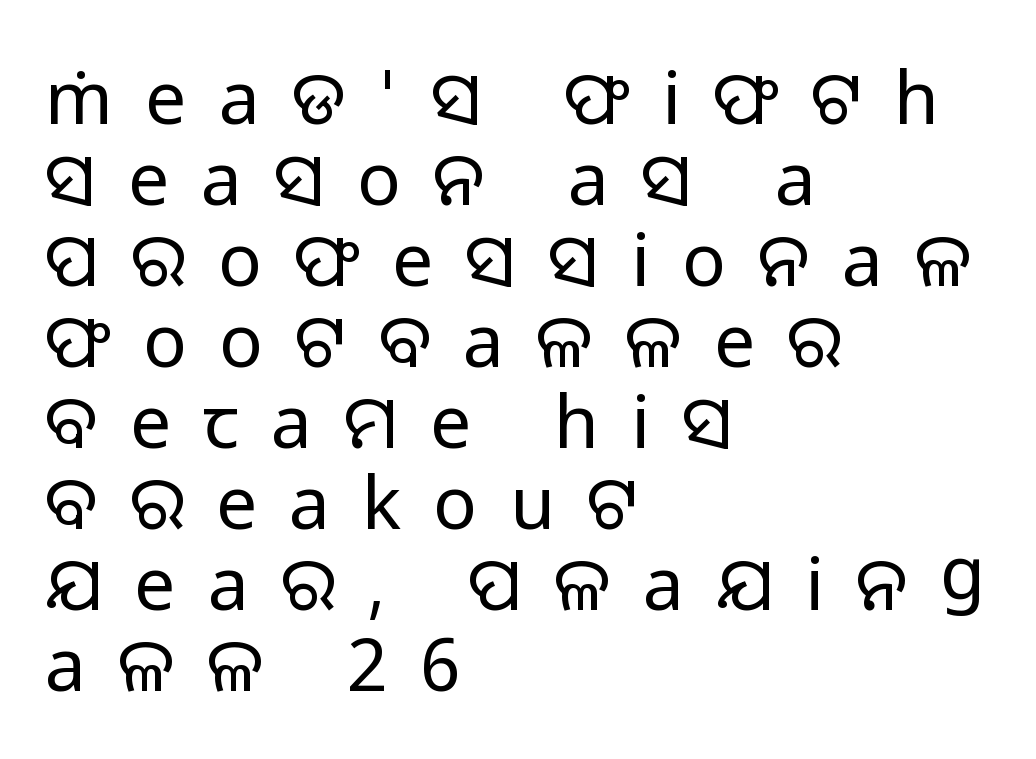
{"serif": "no", "italic": "no", "bold": "no", "weight": "regular", "width": "normal", "stroke_contrast": "low", "x_height": "medium", "monospaced": "no", "underline": "no", "align": "left", "line_spacing": "tight", "line_spacing_ratio": 1.11, "letter_spacing": "wide", "letter_spacing_em": 0.44, "glyph_px": 73}
